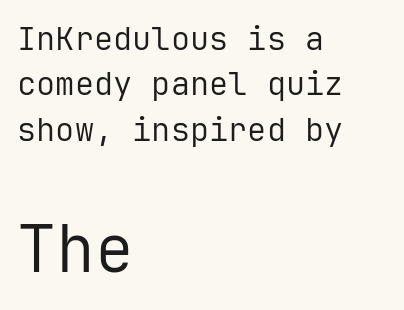
{"serif": "no", "italic": "no", "bold": "no", "weight": "regular", "width": "normal", "stroke_contrast": "low", "x_height": "medium", "monospaced": "yes", "underline": "no", "align": "left", "line_spacing": "normal", "line_spacing_ratio": 1.42, "letter_spacing": "normal", "letter_spacing_em": 0.0, "larger_block": "second", "size_ratio": 2.03, "glyph_px": 65}
